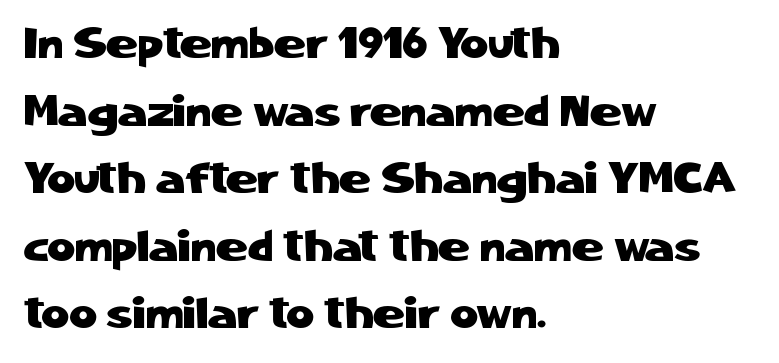
Regarding leading, the lines here are spaced in the standard way. The area under the type is left untouched. Is there any slant? The stems are plumb. Every row of glyphs begins at an identical x-position on the left. Letterform terminals end flat and unadorned throughout the passage. Is this a fixed-width face? No — the glyphs have proportional, varying widths.
